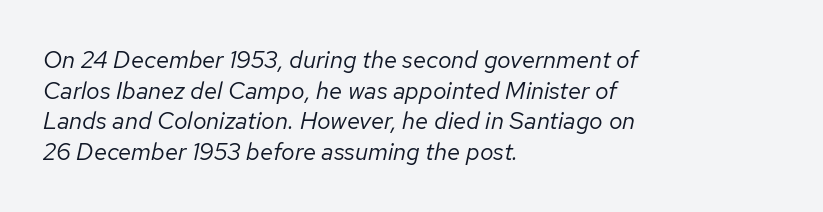
Q: Is the text bold? A: No.
Q: Is the text italic (slanted)? A: Yes, it leans right by about 12 degrees.
Q: Is the text underlined? A: No.
Q: How is the paragraph aligned? A: Left-aligned.
Q: Is the spacing between letters normal or unusually wide? A: Normal.
Q: Is the spacing between lines tight, normal or loose? A: Normal.
